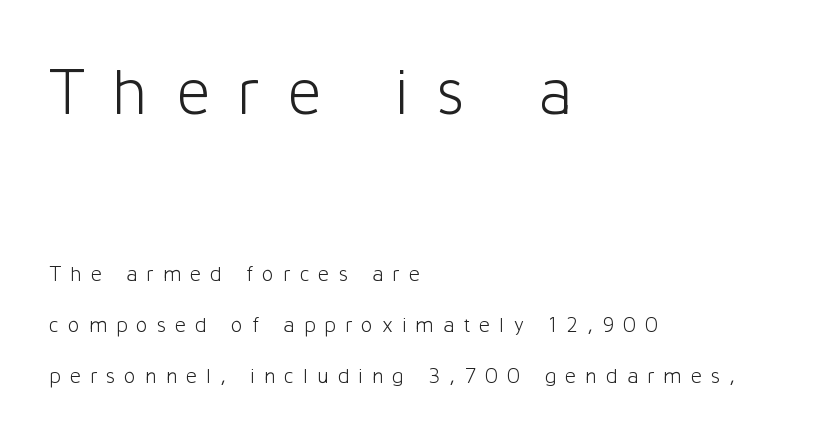
{"serif": "no", "italic": "no", "bold": "no", "weight": "light", "width": "normal", "stroke_contrast": "low", "x_height": "medium", "monospaced": "no", "underline": "no", "align": "left", "line_spacing": "loose", "line_spacing_ratio": 2.33, "letter_spacing": "wide", "letter_spacing_em": 0.4, "larger_block": "first", "size_ratio": 3.05, "glyph_px": 67}
